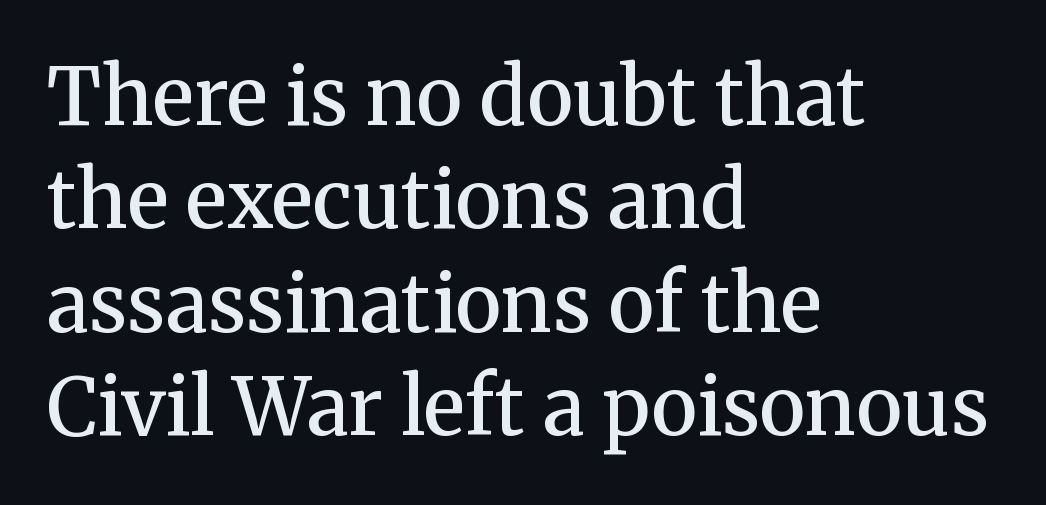
{"serif": "yes", "italic": "no", "bold": "semi", "weight": "semibold", "width": "normal", "stroke_contrast": "medium", "x_height": "medium", "monospaced": "no", "underline": "no", "align": "left", "line_spacing": "normal", "line_spacing_ratio": 1.31, "letter_spacing": "normal", "letter_spacing_em": 0.0, "glyph_px": 79}
